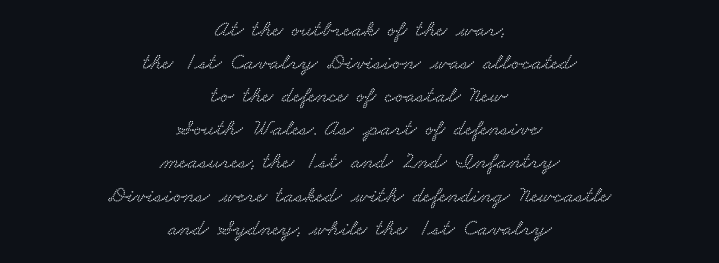
The image shows 23 px text type; set centered, normal line spacing (1.44x), normal letter spacing, not underlined.
